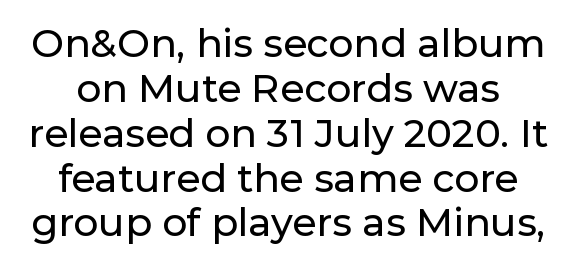
The image shows 39 px sans-serif type, upright; set tight line spacing (1.15x), normal letter spacing, not underlined; low stroke contrast and a medium x-height.
